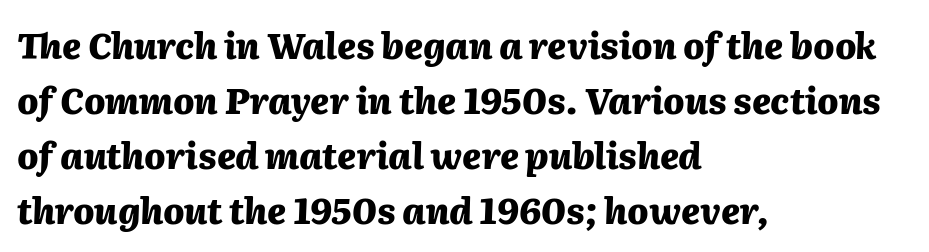
These lines carry a lot of weight — the face is fully bold. Summary of vertical rhythm: regular, with standard interline spacing. Each letter keeps its own natural width here, so spacing adapts to shape. Nothing unusual about the tracking: characters are spaced as the font intends. The passage shown is not underscored anywhere. One-word summary of the alignment: left.
